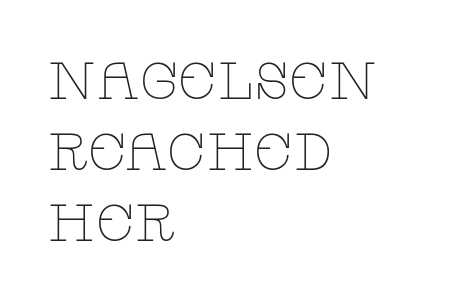
Q: Is the text bold? A: No.
Q: Is the text italic (slanted)? A: No, it is upright.
Q: Is the typeface a serif or a sans-serif typeface? A: Serif.
Q: Is the text underlined? A: No.
Q: How is the paragraph aligned? A: Left-aligned.
Q: Is the spacing between letters normal or unusually wide? A: Normal.
Q: Is the spacing between lines tight, normal or loose? A: Normal.
Q: Width (condensed, normal, or wide)? A: Wide.
Q: Stroke contrast? A: Low.
Q: x-height? A: Large.
Q: Monospaced? A: No.
